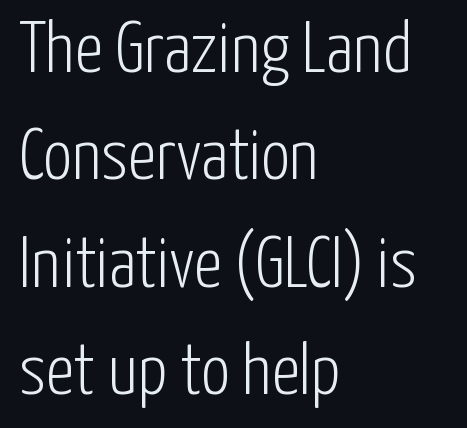
Q: Is the text bold? A: No.
Q: Is the text italic (slanted)? A: No, it is upright.
Q: Is the typeface a serif or a sans-serif typeface? A: Sans-serif.
Q: Is the text underlined? A: No.
Q: How is the paragraph aligned? A: Left-aligned.
Q: Is the spacing between letters normal or unusually wide? A: Normal.
Q: Is the spacing between lines tight, normal or loose? A: Normal.
Q: Width (condensed, normal, or wide)? A: Condensed.
Q: Stroke contrast? A: Low.
Q: x-height? A: Medium.
Q: Monospaced? A: No.
